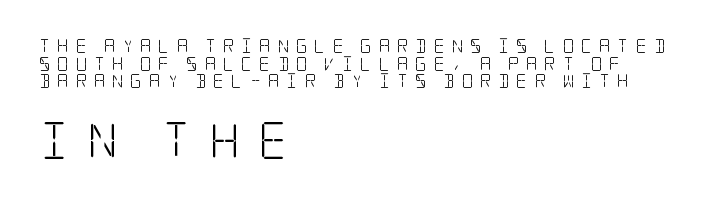
{"serif": "yes", "italic": "no", "bold": "no", "weight": "light", "width": "condensed", "stroke_contrast": "low", "x_height": "large", "underline": "no", "align": "left", "line_spacing": "normal", "line_spacing_ratio": 1.26, "letter_spacing": "wide", "letter_spacing_em": 0.49, "larger_block": "second", "size_ratio": 2.64, "glyph_px": 37}
